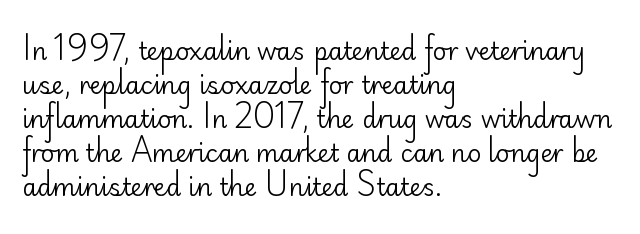
Q: Is the text bold? A: No.
Q: Is the text italic (slanted)? A: No, it is upright.
Q: Is the text underlined? A: No.
Q: How is the paragraph aligned? A: Left-aligned.
Q: Is the spacing between letters normal or unusually wide? A: Normal.
Q: Is the spacing between lines tight, normal or loose? A: Normal.
